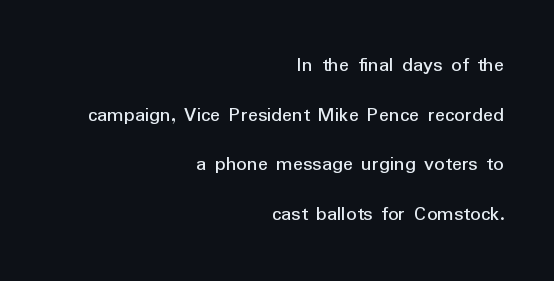
The image shows 21 px text type, upright; set right-aligned, loose line spacing (2.36x), normal letter spacing, not underlined.
